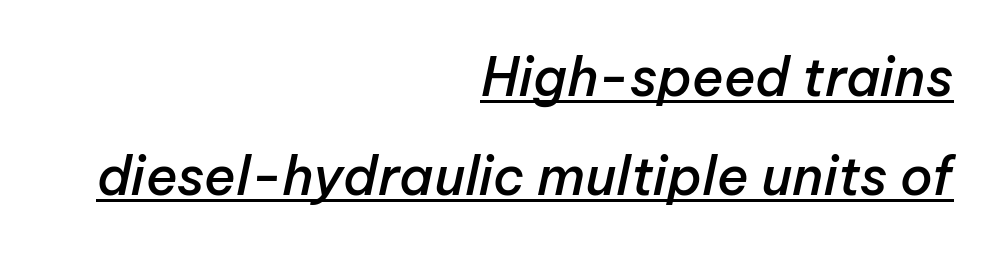
The image shows 53 px semibold type, italic (leaning right); set right-aligned, line spacing 1.86x, normal letter spacing, underlined; low stroke contrast and a medium x-height.
